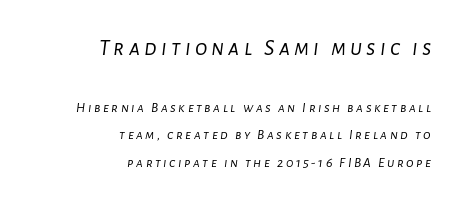
{"italic": "yes", "lean": "right", "slant_degrees": 7, "bold": "no", "underline": "no", "align": "right", "line_spacing": "loose", "line_spacing_ratio": 1.97, "larger_block": "first", "size_ratio": 1.64, "glyph_px": 23}
